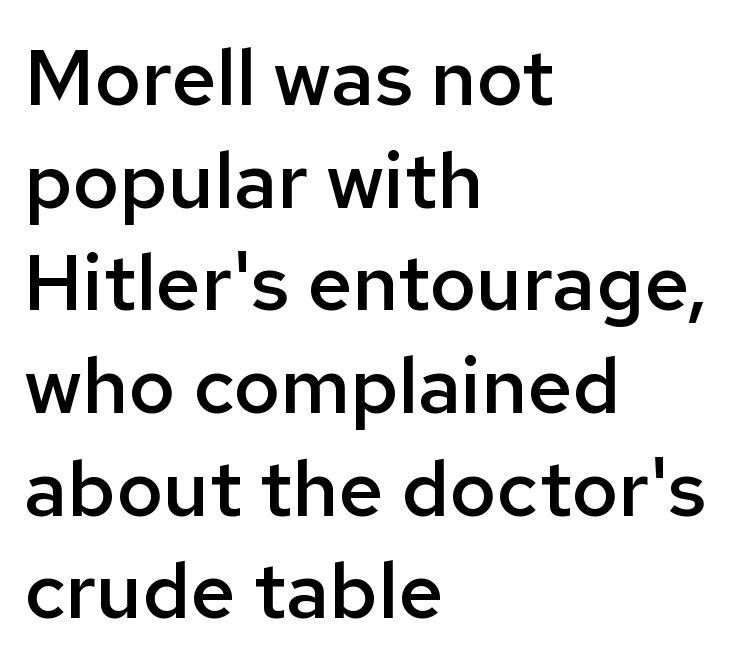
The image shows 79 px semibold sans-serif type, upright; set left-aligned, normal line spacing (1.3x), normal letter spacing, not underlined; low stroke contrast and a medium x-height.
